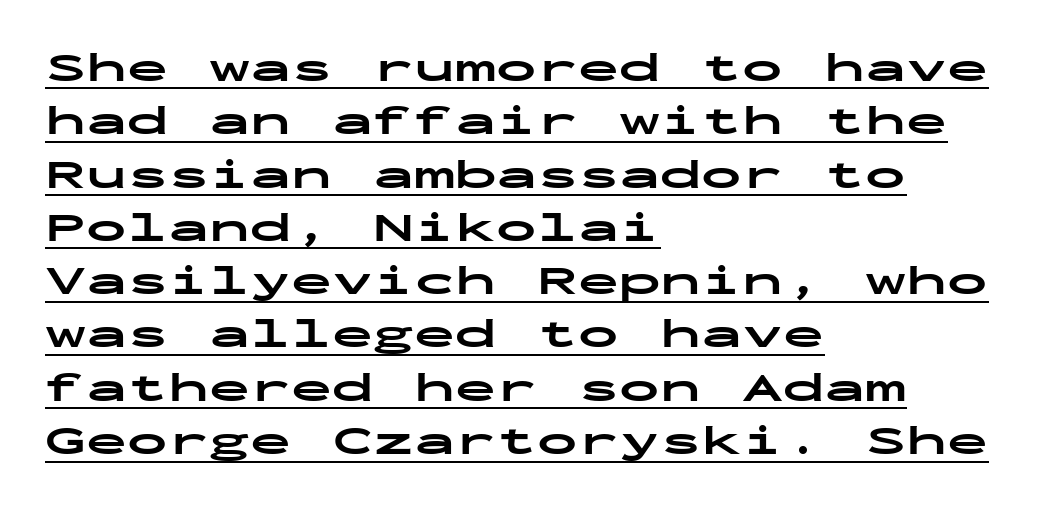
Q: Is the text bold? A: Yes.
Q: Is the text italic (slanted)? A: No, it is upright.
Q: Is the typeface a serif or a sans-serif typeface? A: Sans-serif.
Q: Is the text underlined? A: Yes.
Q: How is the paragraph aligned? A: Left-aligned.
Q: Is the spacing between letters normal or unusually wide? A: Normal.
Q: Is the spacing between lines tight, normal or loose? A: Normal.
Q: Width (condensed, normal, or wide)? A: Wide.
Q: Stroke contrast? A: Low.
Q: x-height? A: Medium.
Q: Monospaced? A: Yes.
